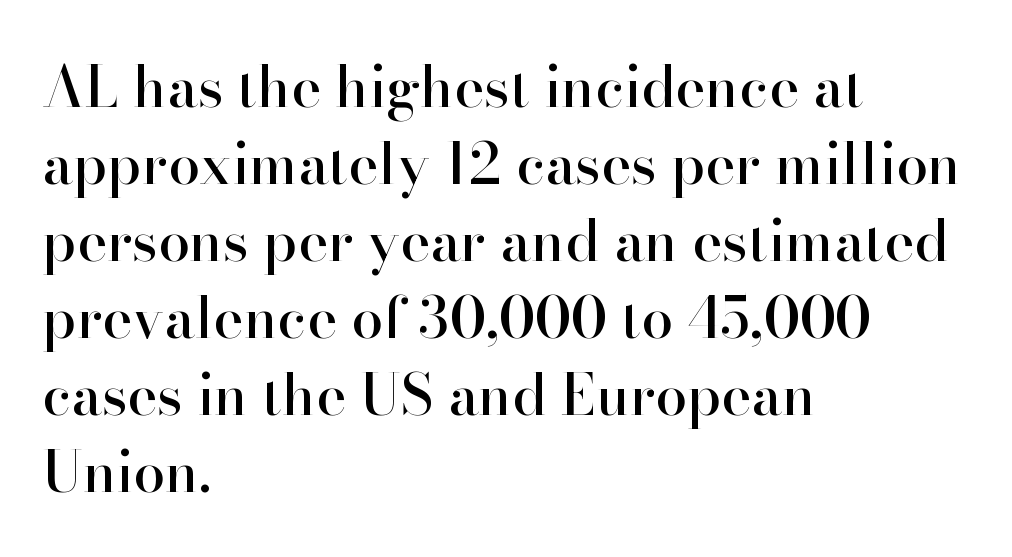
{"serif": "yes", "italic": "no", "width": "normal", "stroke_contrast": "high", "x_height": "small", "monospaced": "no", "underline": "no", "align": "left", "line_spacing": "normal", "line_spacing_ratio": 1.35, "letter_spacing": "normal", "letter_spacing_em": 0.0, "glyph_px": 57}
